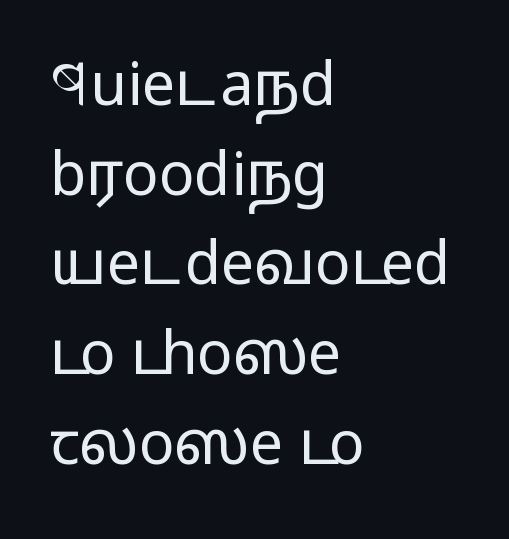
Posture: vertical. Nobody drew a line under any word here. Default kerning and tracking; the words read as compact shapes. The compositor pushed each line to the left boundary.
